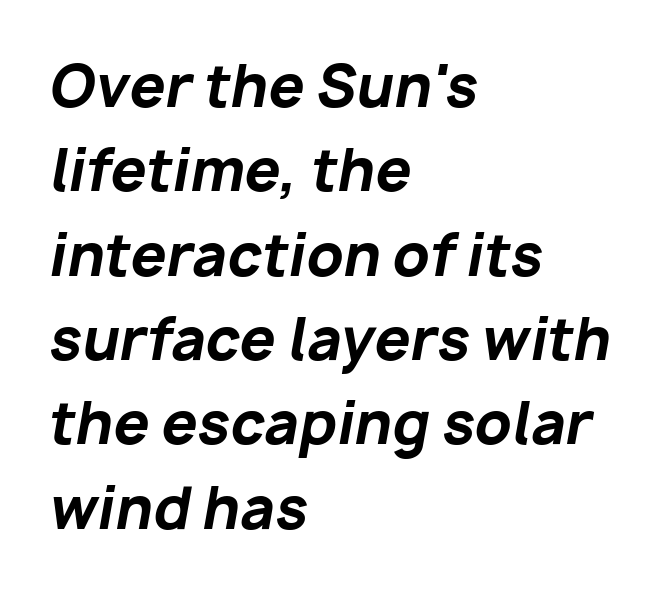
{"italic": "yes", "lean": "right", "slant_degrees": 10, "bold": "yes", "weight": "bold", "width": "normal", "stroke_contrast": "low", "x_height": "medium", "monospaced": "no", "underline": "no", "align": "left", "line_spacing": "normal", "line_spacing_ratio": 1.48, "letter_spacing": "normal", "letter_spacing_em": 0.0, "glyph_px": 57}
